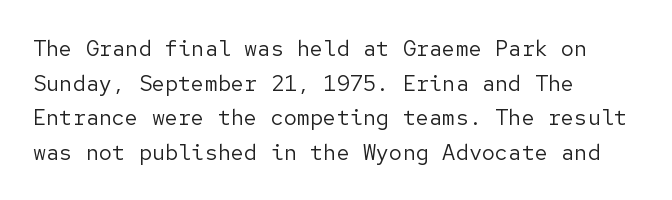
Q: Is the text bold? A: No.
Q: Is the text italic (slanted)? A: No, it is upright.
Q: Is the text underlined? A: No.
Q: How is the paragraph aligned? A: Left-aligned.
Q: Is the spacing between letters normal or unusually wide? A: Normal.
Q: Is the spacing between lines tight, normal or loose? A: Normal.
